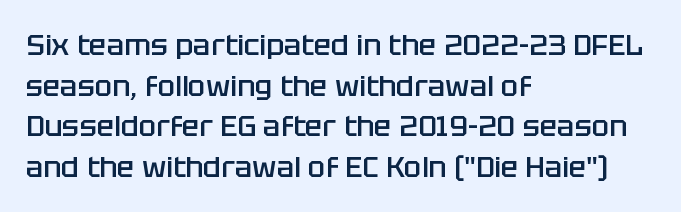
Q: Is the text bold? A: Semi-bold.
Q: Is the text italic (slanted)? A: No, it is upright.
Q: Is the typeface a serif or a sans-serif typeface? A: Sans-serif.
Q: Is the text underlined? A: No.
Q: How is the paragraph aligned? A: Left-aligned.
Q: Is the spacing between letters normal or unusually wide? A: Normal.
Q: Is the spacing between lines tight, normal or loose? A: Normal.
Q: Width (condensed, normal, or wide)? A: Normal.
Q: Stroke contrast? A: Low.
Q: x-height? A: Large.
Q: Monospaced? A: No.
